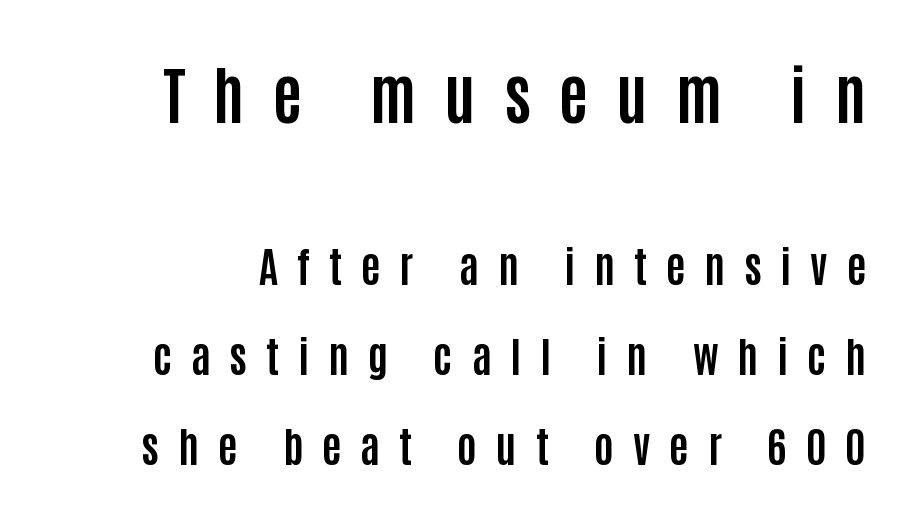
Q: Is the text bold? A: Yes.
Q: Is the text italic (slanted)? A: No, it is upright.
Q: Is the typeface a serif or a sans-serif typeface? A: Sans-serif.
Q: Is the text underlined? A: No.
Q: Is the spacing between letters normal or unusually wide? A: Unusually wide.
Q: Is the spacing between lines tight, normal or loose? A: Loose.
Q: Which block of text is set in a larger size, the first (top) or the second (bottom)? A: The first (top) one.
Q: Width (condensed, normal, or wide)? A: Condensed.
Q: Stroke contrast? A: Low.
Q: x-height? A: Large.
Q: Monospaced? A: No.
